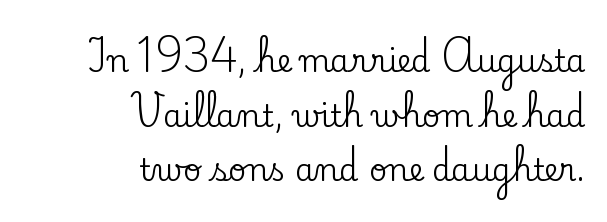
Q: Is the text italic (slanted)? A: No, it is upright.
Q: Is the typeface a serif or a sans-serif typeface? A: Serif.
Q: Is the text underlined? A: No.
Q: How is the paragraph aligned? A: Right-aligned.
Q: Is the spacing between letters normal or unusually wide? A: Normal.
Q: Width (condensed, normal, or wide)? A: Normal.
Q: Stroke contrast? A: Low.
Q: x-height? A: Small.
Q: Monospaced? A: No.
